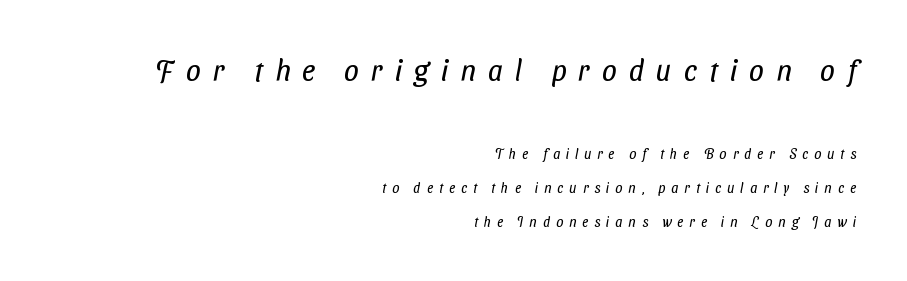
The image shows 29 px regular-weight, condensed sans-serif type; set right-aligned, loose line spacing (2.41x), unusually wide letter spacing (+0.42 em), not underlined; the first (top) block is 2.07x larger; low stroke contrast and a medium x-height.
